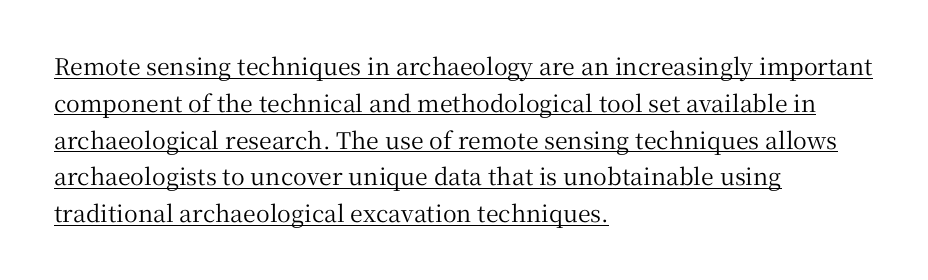
The image shows 23 px text type, upright; set left-aligned, normal line spacing (1.6x), normal letter spacing, underlined.
